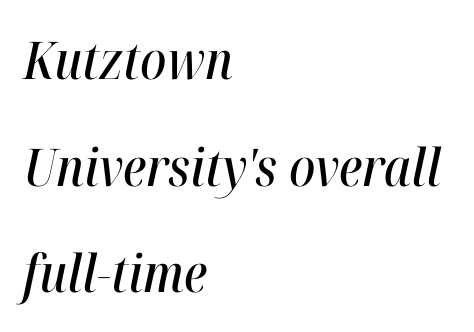
Has an underline been added? It has not. In terms of leading, this rendering errs on the spacious side. A typesetter would mark this as italic. Each letter keeps its own natural width here, so spacing adapts to shape. In terms of letterspacing, this is plain default setting. In CSS terms this would be text-align: left.
